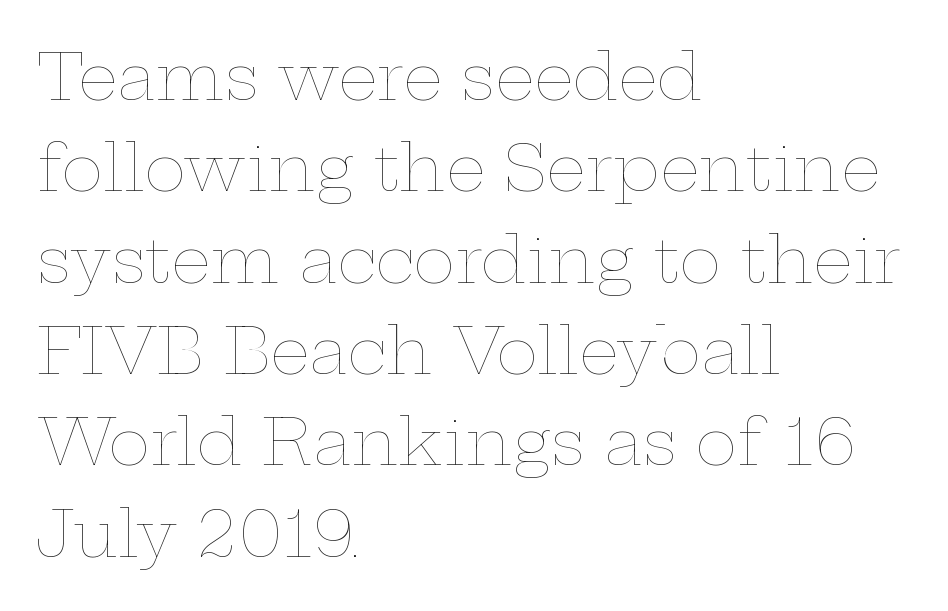
{"italic": "no", "bold": "no", "weight": "thin", "width": "wide", "stroke_contrast": "low", "x_height": "medium", "monospaced": "no", "underline": "no", "align": "left", "line_spacing": "normal", "line_spacing_ratio": 1.45, "letter_spacing": "normal", "letter_spacing_em": 0.0, "glyph_px": 63}
